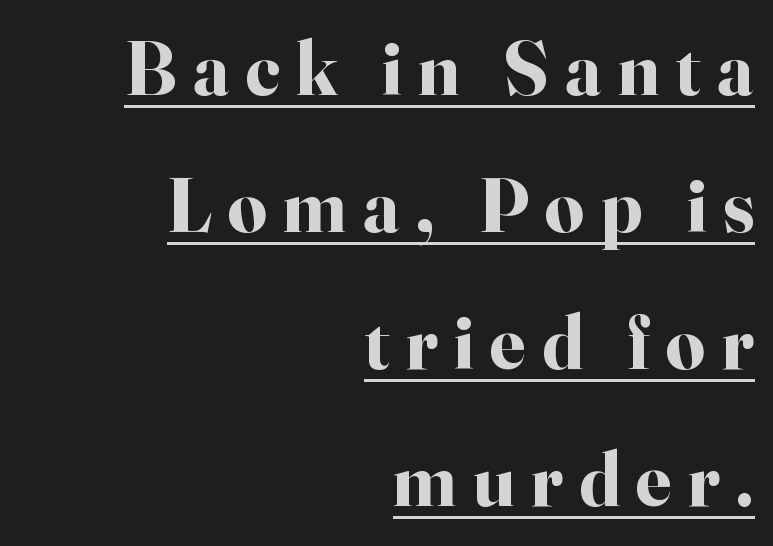
Caption: bold face, heavy strokes. Do the characters align in a grid? No, the font is proportional. Observe the serifs anchoring each vertical stroke in this sample. This rendering uses right alignment, leaving the left contour irregular. Quick note: underline on.
